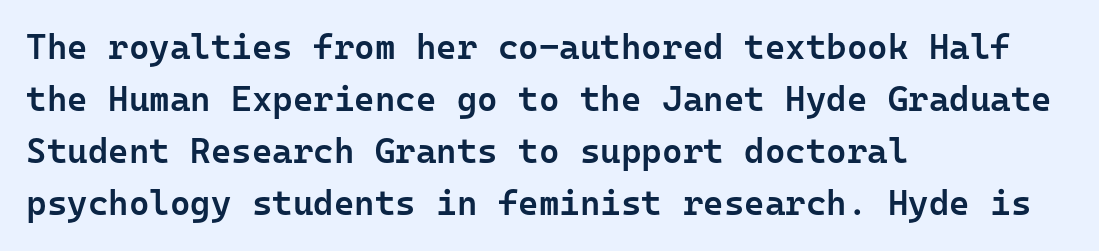
The image shows 35 px semibold sans-serif type, upright, monospaced; set left-aligned, normal line spacing (1.49x), normal letter spacing, not underlined; low stroke contrast and a medium x-height.
